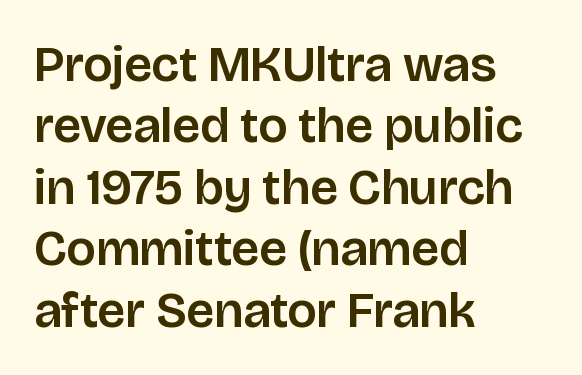
Q: Is the text italic (slanted)? A: No, it is upright.
Q: Is the typeface a serif or a sans-serif typeface? A: Sans-serif.
Q: Is the text underlined? A: No.
Q: How is the paragraph aligned? A: Left-aligned.
Q: Is the spacing between letters normal or unusually wide? A: Normal.
Q: Width (condensed, normal, or wide)? A: Normal.
Q: Stroke contrast? A: Low.
Q: x-height? A: Large.
Q: Monospaced? A: No.
